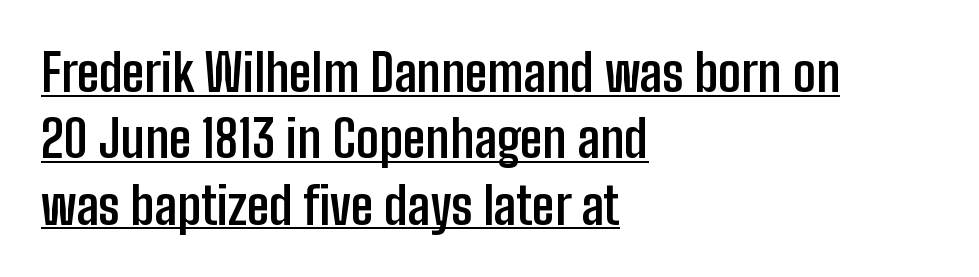
The image shows 51 px semibold, condensed sans-serif type, upright; set left-aligned, normal line spacing (1.3x), normal letter spacing, underlined; low stroke contrast and a medium x-height.
